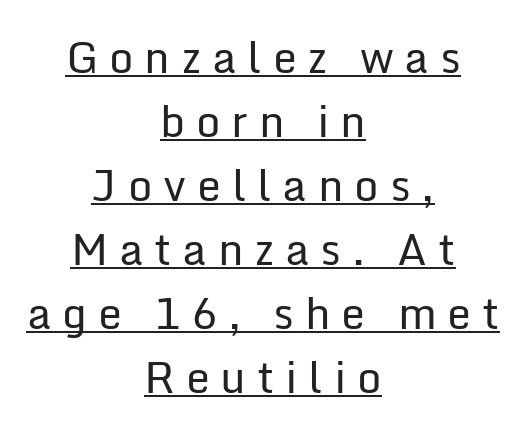
{"serif": "no", "italic": "no", "bold": "no", "weight": "regular", "width": "normal", "stroke_contrast": "low", "x_height": "medium", "monospaced": "no", "underline": "yes", "align": "center", "line_spacing": "normal", "line_spacing_ratio": 1.49, "letter_spacing": "wide", "letter_spacing_em": 0.25, "glyph_px": 43}
